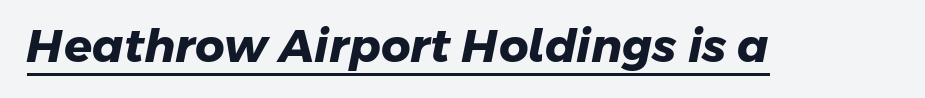
Inter-character spacing is left at the font's built-in metrics. Compared with undecorated copy, this sample adds a rule below the words. Stroke terminals: plain, sans-serif. Each letter keeps its own natural width here, so spacing adapts to shape. These words are printed bold, with thick strokes throughout.
